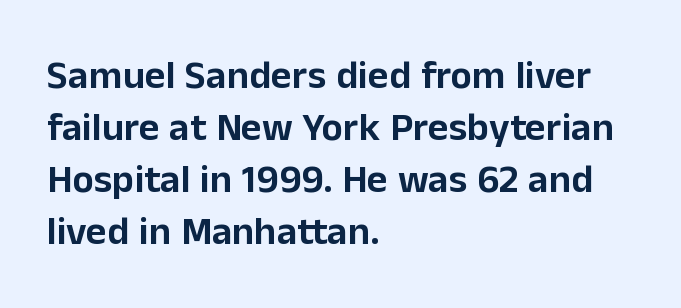
{"serif": "no", "italic": "no", "width": "normal", "stroke_contrast": "low", "x_height": "medium", "monospaced": "no", "underline": "no", "align": "left", "line_spacing": "normal", "line_spacing_ratio": 1.3, "letter_spacing": "normal", "letter_spacing_em": 0.0, "glyph_px": 40}
